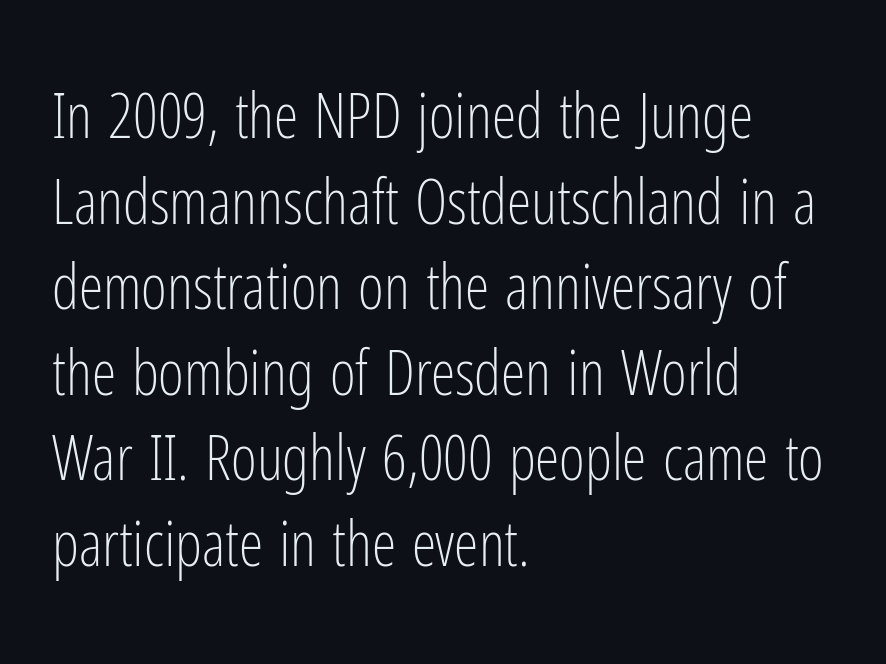
Q: Is the text bold? A: No.
Q: Is the text italic (slanted)? A: No, it is upright.
Q: Is the typeface a serif or a sans-serif typeface? A: Sans-serif.
Q: Is the text underlined? A: No.
Q: How is the paragraph aligned? A: Left-aligned.
Q: Is the spacing between letters normal or unusually wide? A: Normal.
Q: Is the spacing between lines tight, normal or loose? A: Normal.
Q: Width (condensed, normal, or wide)? A: Condensed.
Q: Stroke contrast? A: Low.
Q: x-height? A: Medium.
Q: Monospaced? A: No.
